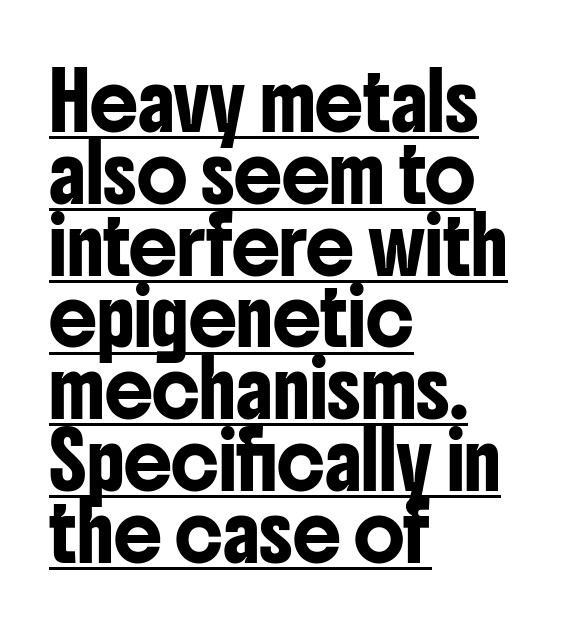
The image shows 54 px condensed sans-serif type, upright; set left-aligned, normal line spacing (1.33x), normal letter spacing, underlined; low stroke contrast and a medium x-height.
